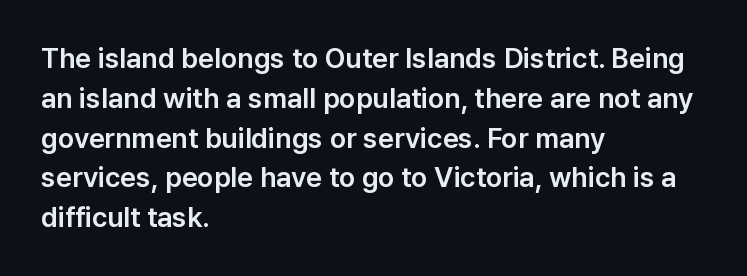
{"serif": "no", "italic": "no", "width": "normal", "stroke_contrast": "low", "x_height": "medium", "monospaced": "no", "underline": "no", "align": "left", "line_spacing": "normal", "line_spacing_ratio": 1.42, "letter_spacing": "normal", "letter_spacing_em": 0.0, "glyph_px": 28}
